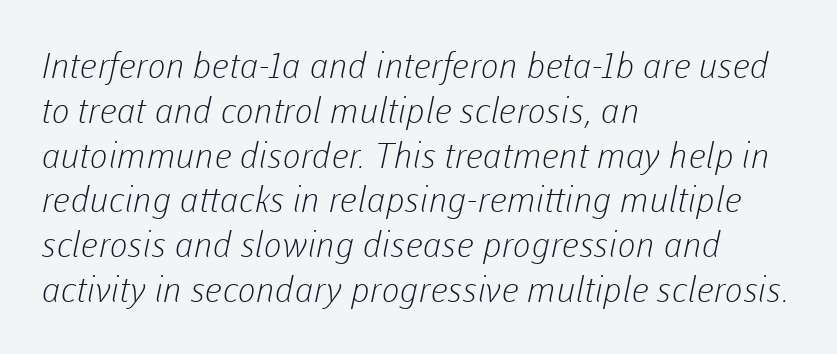
{"serif": "no", "bold": "no", "weight": "light", "width": "normal", "stroke_contrast": "low", "x_height": "medium", "monospaced": "no", "underline": "no", "align": "left", "line_spacing": "normal", "line_spacing_ratio": 1.28, "letter_spacing": "normal", "letter_spacing_em": 0.0, "glyph_px": 35}
